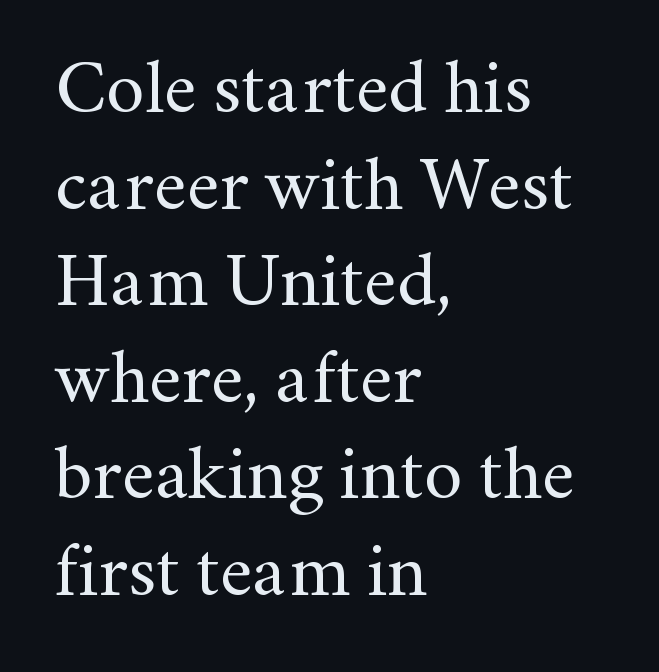
Q: Is the text bold? A: No.
Q: Is the text italic (slanted)? A: No, it is upright.
Q: Is the typeface a serif or a sans-serif typeface? A: Serif.
Q: Is the text underlined? A: No.
Q: How is the paragraph aligned? A: Left-aligned.
Q: Is the spacing between letters normal or unusually wide? A: Normal.
Q: Is the spacing between lines tight, normal or loose? A: Normal.
Q: Width (condensed, normal, or wide)? A: Normal.
Q: Stroke contrast? A: Medium.
Q: x-height? A: Small.
Q: Monospaced? A: No.
